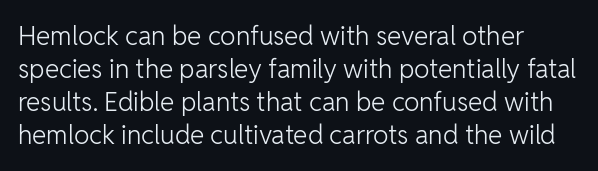
Q: Is the text bold? A: No.
Q: Is the text italic (slanted)? A: No, it is upright.
Q: Is the text underlined? A: No.
Q: Is the spacing between letters normal or unusually wide? A: Normal.
Q: Is the spacing between lines tight, normal or loose? A: Normal.
